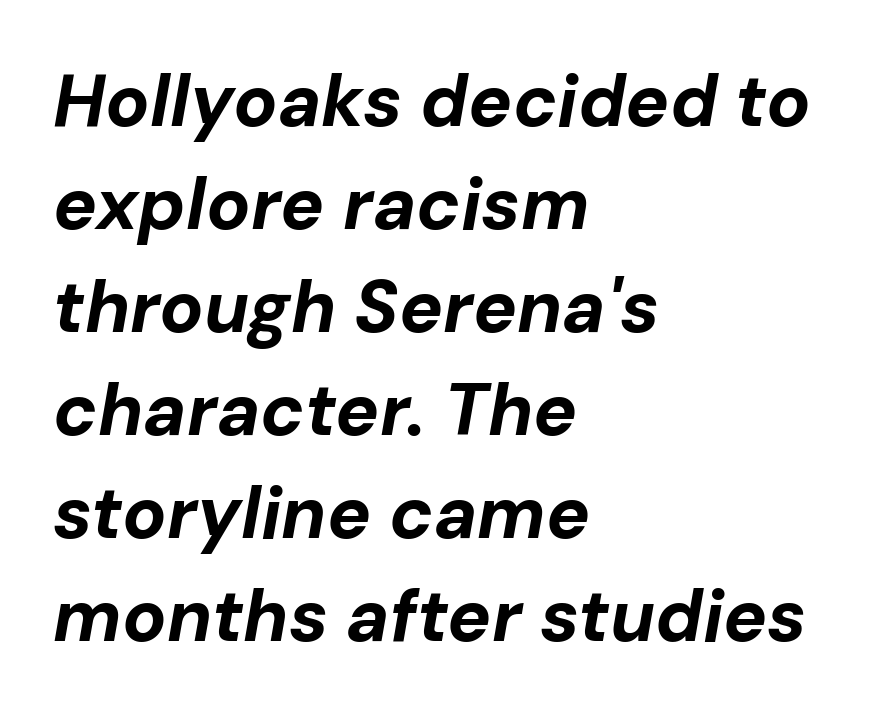
Q: Is the text bold? A: Yes.
Q: Is the text italic (slanted)? A: Yes, it leans right by about 10 degrees.
Q: Is the text underlined? A: No.
Q: How is the paragraph aligned? A: Left-aligned.
Q: Is the spacing between letters normal or unusually wide? A: Normal.
Q: Is the spacing between lines tight, normal or loose? A: Normal.
Q: Width (condensed, normal, or wide)? A: Normal.
Q: Stroke contrast? A: Low.
Q: x-height? A: Medium.
Q: Monospaced? A: No.
